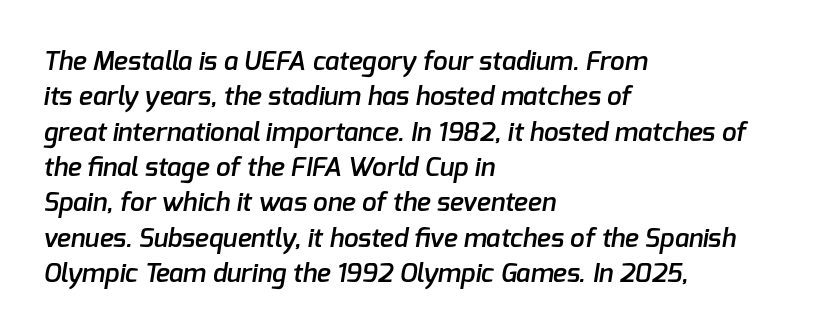
The image shows 26 px text type; set left-aligned, normal line spacing (1.36x), normal letter spacing, not underlined.
